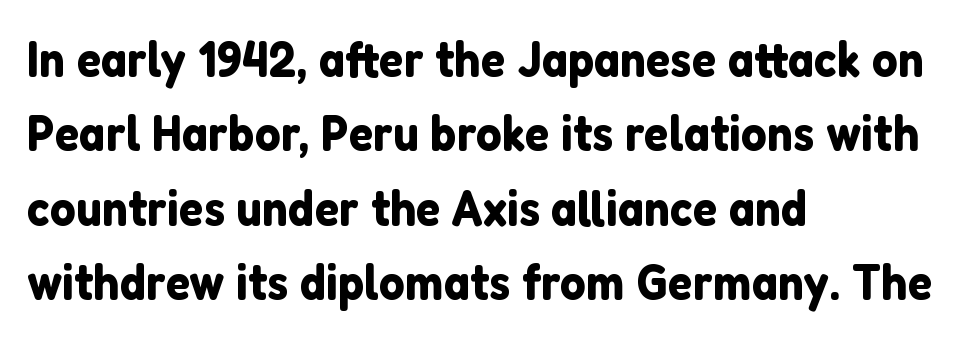
{"serif": "no", "italic": "no", "width": "normal", "stroke_contrast": "low", "x_height": "medium", "monospaced": "no", "underline": "no", "align": "left", "line_spacing": "normal", "line_spacing_ratio": 1.46, "letter_spacing": "normal", "letter_spacing_em": 0.0, "glyph_px": 51}
